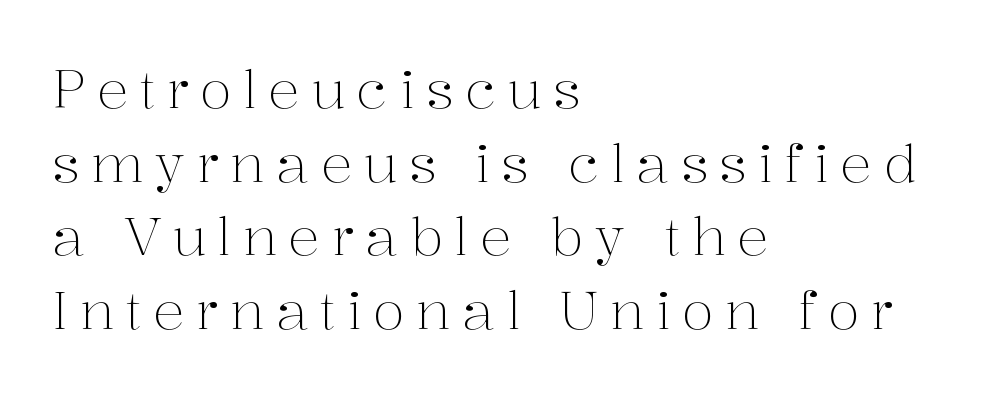
Q: Is the text bold? A: No.
Q: Is the text italic (slanted)? A: No, it is upright.
Q: Is the typeface a serif or a sans-serif typeface? A: Serif.
Q: Is the text underlined? A: No.
Q: How is the paragraph aligned? A: Left-aligned.
Q: Is the spacing between letters normal or unusually wide? A: Unusually wide.
Q: Is the spacing between lines tight, normal or loose? A: Normal.
Q: Width (condensed, normal, or wide)? A: Normal.
Q: Stroke contrast? A: Medium.
Q: x-height? A: Medium.
Q: Monospaced? A: No.
